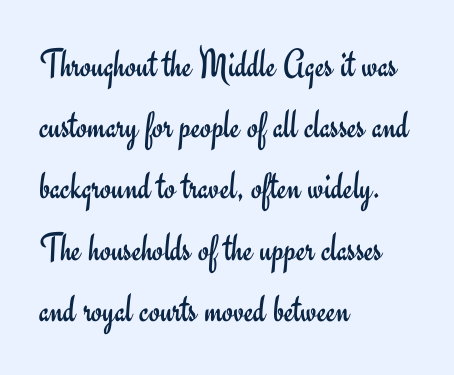
The image shows 40 px regular-weight sans-serif type; set left-aligned, normal line spacing (1.53x), normal letter spacing, not underlined; low stroke contrast and a small x-height.
